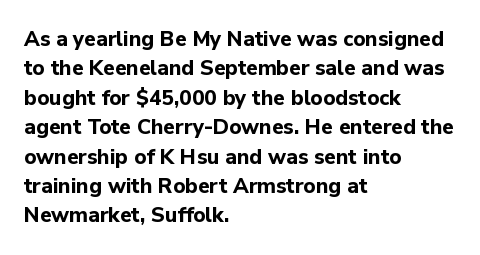
{"italic": "no", "bold": "yes", "underline": "no", "align": "left", "line_spacing": "normal", "line_spacing_ratio": 1.4, "letter_spacing": "normal", "letter_spacing_em": 0.0, "glyph_px": 21}
